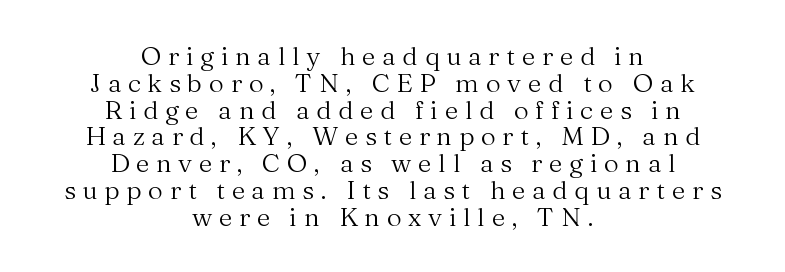
The paragraph shown floats in the horizontal middle. No italicization has been applied; the sample stays upright. Think standard paragraph weight, or any step lighter than that. Here the glyphs are tracked loosely, breaking word shapes into spaced letters.
